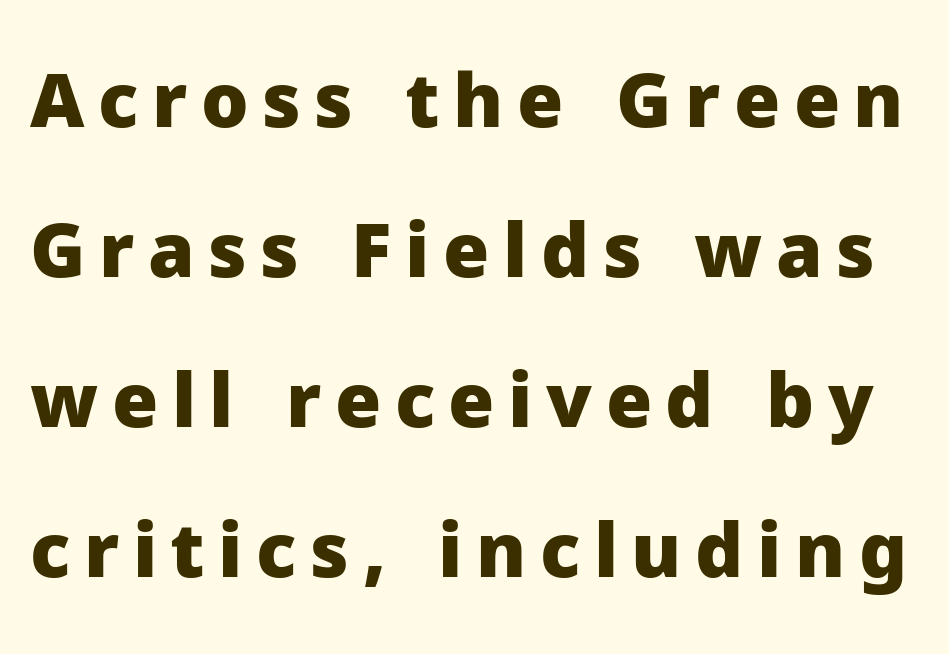
The image shows 75 px heavy sans-serif type, upright; set loose line spacing (2.0x), not underlined; low stroke contrast and a medium x-height.
